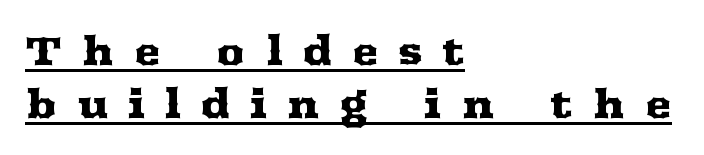
The image shows 40 px wide serif type, upright; set left-aligned, normal line spacing (1.33x), unusually wide letter spacing (+0.49 em), underlined; medium stroke contrast and a medium x-height.
